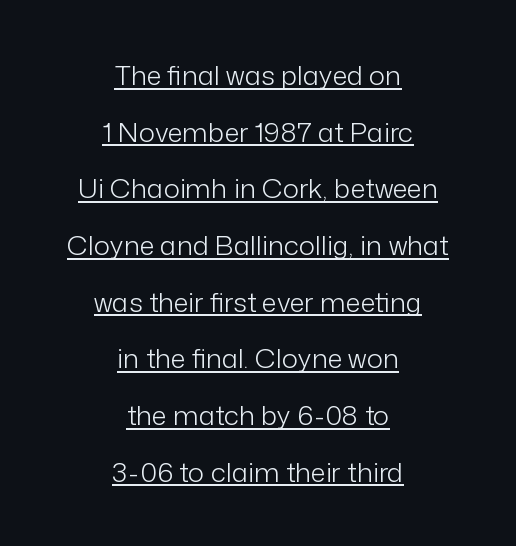
Q: Is the text bold? A: No.
Q: Is the text italic (slanted)? A: No, it is upright.
Q: Is the text underlined? A: Yes.
Q: How is the paragraph aligned? A: Centered.
Q: Is the spacing between letters normal or unusually wide? A: Normal.
Q: Is the spacing between lines tight, normal or loose? A: Loose.
